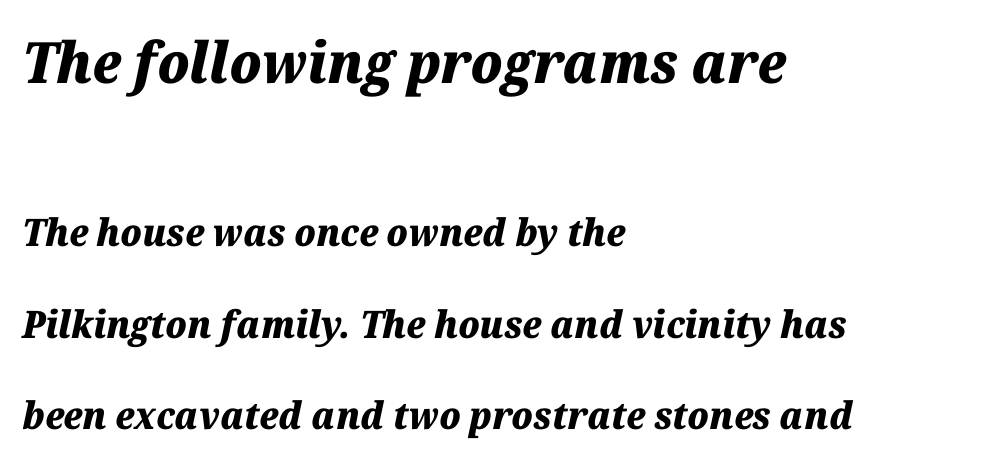
The image shows 57 px heavy type, italic (leaning right); set left-aligned, loose line spacing (2.41x), normal letter spacing, not underlined; the first (top) block is 1.5x larger; medium stroke contrast and a medium x-height.
